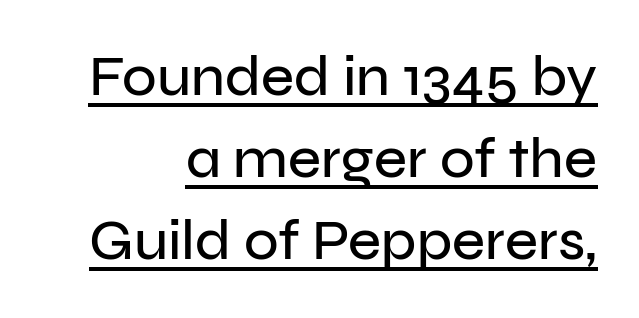
Q: Is the text italic (slanted)? A: No, it is upright.
Q: Is the typeface a serif or a sans-serif typeface? A: Sans-serif.
Q: Is the text underlined? A: Yes.
Q: How is the paragraph aligned? A: Right-aligned.
Q: Is the spacing between letters normal or unusually wide? A: Normal.
Q: Is the spacing between lines tight, normal or loose? A: Normal.
Q: Width (condensed, normal, or wide)? A: Normal.
Q: Stroke contrast? A: Low.
Q: x-height? A: Medium.
Q: Monospaced? A: No.
